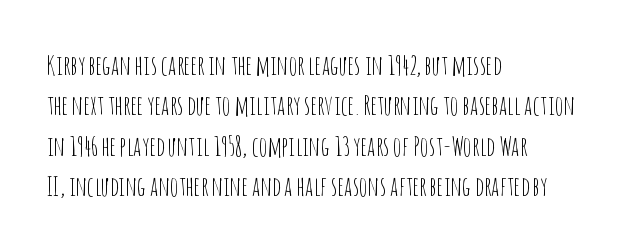
{"italic": "no", "bold": "no", "underline": "no", "align": "left", "line_spacing": "normal", "line_spacing_ratio": 1.5, "letter_spacing": "normal", "letter_spacing_em": 0.0, "glyph_px": 27}
